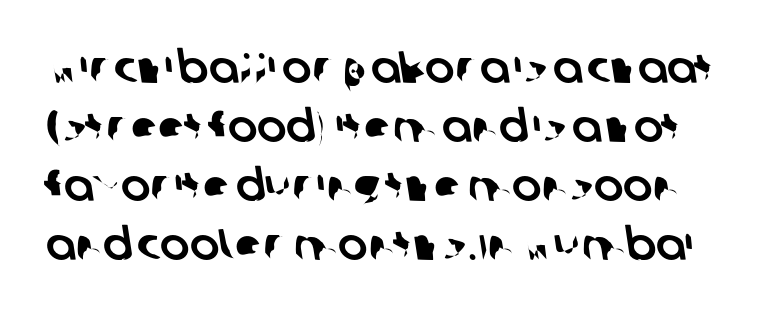
{"serif": "no", "width": "normal", "stroke_contrast": "low", "x_height": "large", "monospaced": "no", "underline": "no", "line_spacing": "normal", "line_spacing_ratio": 1.34, "letter_spacing": "normal", "letter_spacing_em": 0.0, "glyph_px": 44}
